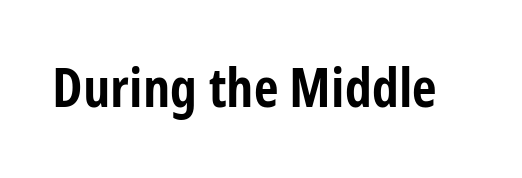
{"serif": "no", "italic": "no", "bold": "yes", "weight": "bold", "width": "condensed", "stroke_contrast": "low", "x_height": "medium", "monospaced": "no", "underline": "no", "letter_spacing": "normal", "letter_spacing_em": 0.0, "glyph_px": 54}
